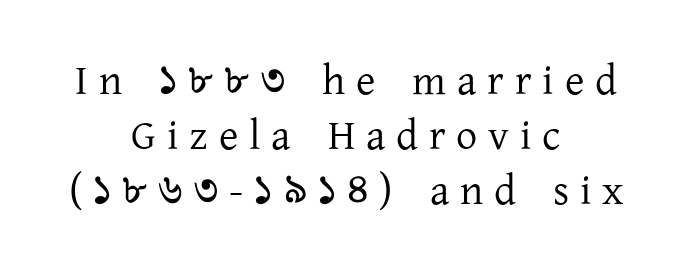
These lines are centered, leaving both edges ragged. Short note: letters widely spaced. Check the space under the baseline: it is left empty. Posture: upright roman. Whoever set this chose a conventional vertical rhythm. Small tapered or slab feet sit at the stroke ends, so this counts as serif.
